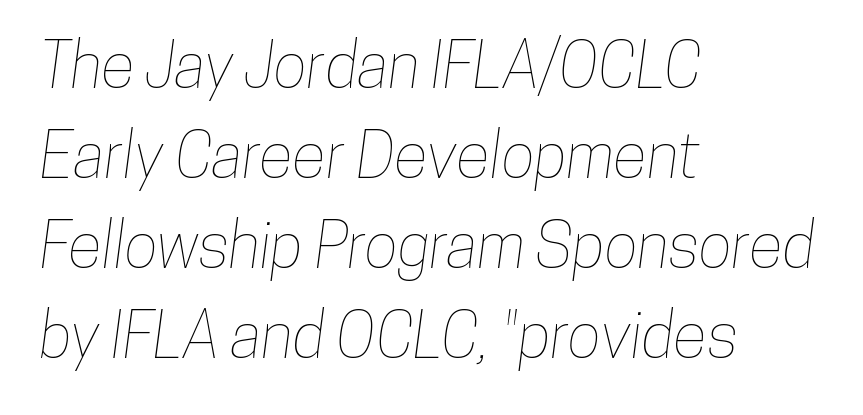
A typesetter would call this proportional, since set widths differ per character. The letterforms sit shoulder to shoulder at normal distance. The typesetter chose a ragged-right arrangement here. Clear beneath every line of the passage. The leading is moderate, giving the passage an even texture.
